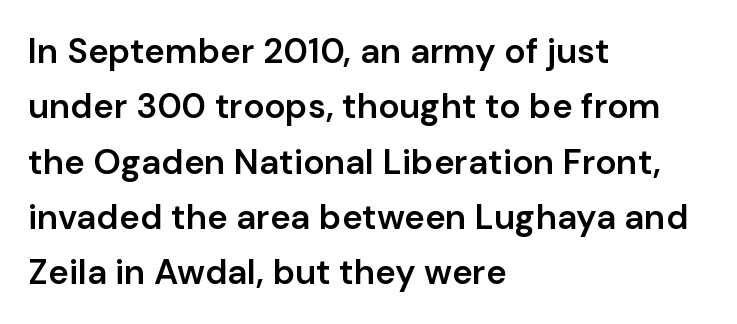
The image shows 35 px semibold sans-serif type, upright; set left-aligned, normal line spacing (1.58x), normal letter spacing, not underlined; low stroke contrast and a medium x-height.
